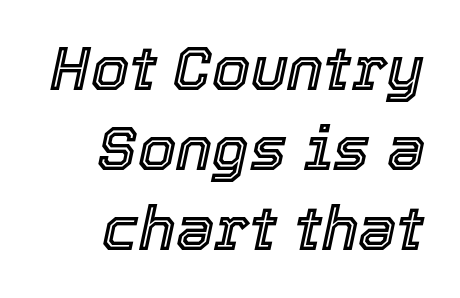
Think of a printed novel: that variable character pitch is what you see here. Every row of glyphs terminates at an identical x-position on the right. This sample keeps an unexceptional amount of space between lines. You can tell it's italic because the verticals aren't actually vertical. Words float on clear page, feet unadorned. What stands out about the letter spacing? Nothing — it is the standard amount.
